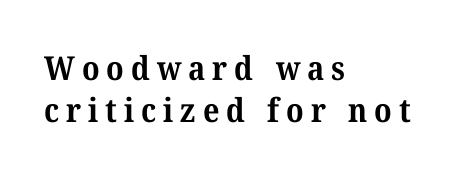
The image shows 33 px bold serif type; set left-aligned, normal line spacing (1.27x), unusually wide letter spacing (+0.21 em), not underlined; medium stroke contrast and a medium x-height.
